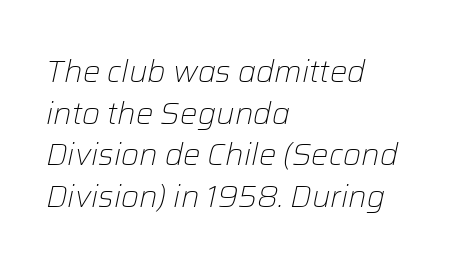
{"italic": "yes", "lean": "right", "slant_degrees": 12, "bold": "no", "weight": "light", "width": "normal", "stroke_contrast": "low", "x_height": "medium", "monospaced": "no", "underline": "no", "align": "left", "line_spacing": "normal", "line_spacing_ratio": 1.34, "letter_spacing": "normal", "letter_spacing_em": 0.0, "glyph_px": 31}
